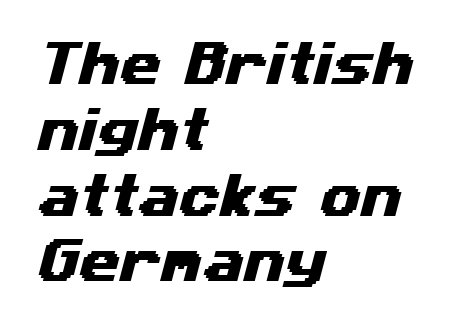
Q: Is the typeface a serif or a sans-serif typeface? A: Sans-serif.
Q: Is the text underlined? A: No.
Q: How is the paragraph aligned? A: Left-aligned.
Q: Is the spacing between letters normal or unusually wide? A: Normal.
Q: Is the spacing between lines tight, normal or loose? A: Normal.
Q: Width (condensed, normal, or wide)? A: Wide.
Q: Stroke contrast? A: Medium.
Q: x-height? A: Medium.
Q: Monospaced? A: No.
